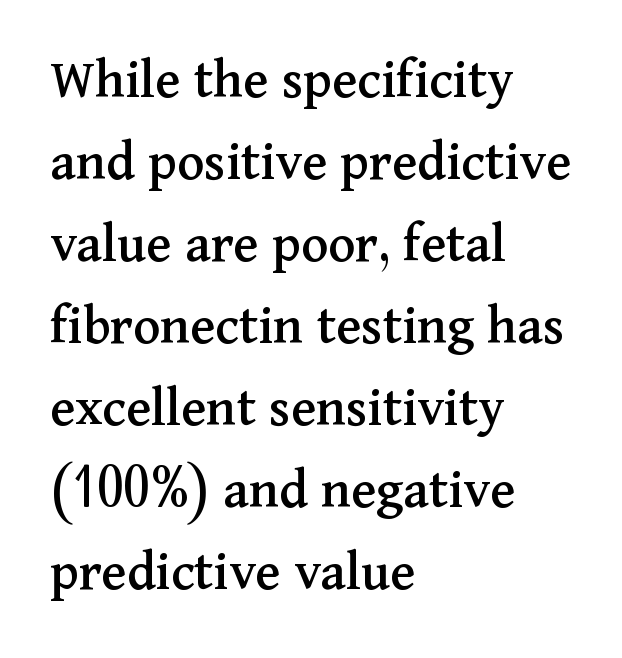
Q: Is the text italic (slanted)? A: No, it is upright.
Q: Is the typeface a serif or a sans-serif typeface? A: Serif.
Q: Is the text underlined? A: No.
Q: How is the paragraph aligned? A: Left-aligned.
Q: Is the spacing between letters normal or unusually wide? A: Normal.
Q: Is the spacing between lines tight, normal or loose? A: Normal.
Q: Width (condensed, normal, or wide)? A: Normal.
Q: Stroke contrast? A: Medium.
Q: x-height? A: Medium.
Q: Monospaced? A: No.
